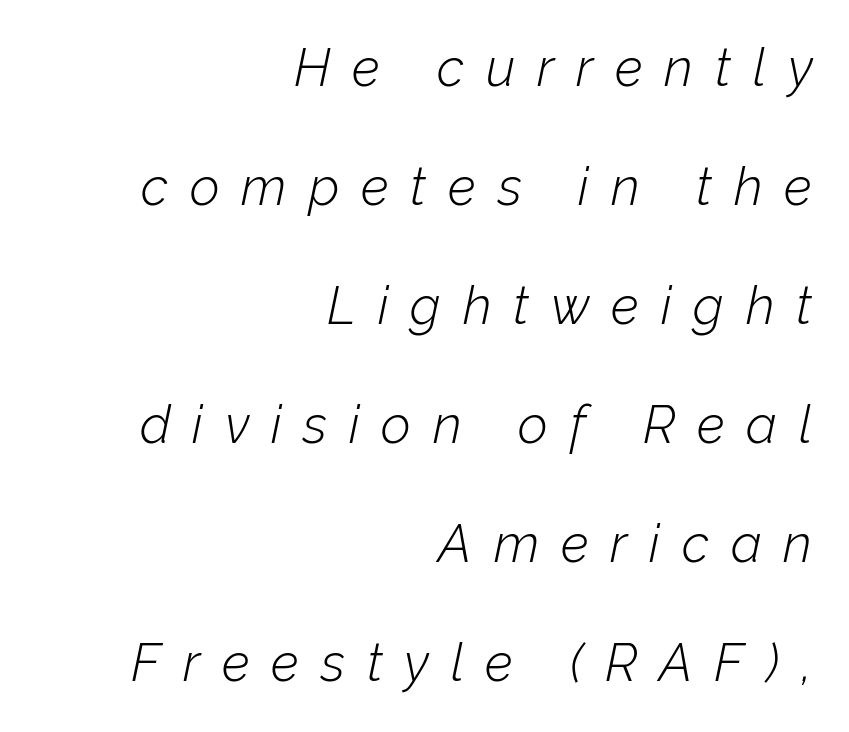
The image shows 52 px light type, italic (leaning right); set right-aligned, loose line spacing (2.29x), unusually wide letter spacing (+0.42 em), not underlined; low stroke contrast and a medium x-height.
